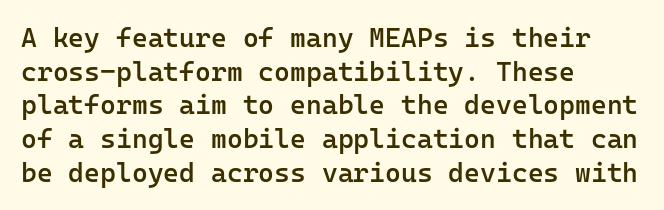
Does the copy run flush right? No — it runs flush left. The passage shown has conventional tracking throughout. Compared with an ordinary text face, these strokes are moderately heavier — a semibold. Unlike italic type, these characters show no tilt at all. No word sits above an underline.
